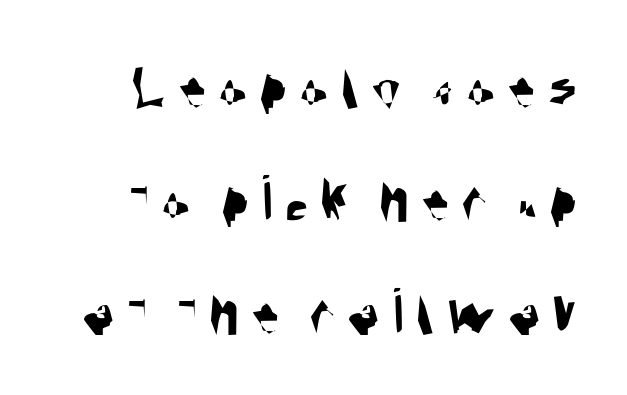
{"serif": "no", "width": "condensed", "stroke_contrast": "medium", "x_height": "large", "monospaced": "no", "underline": "no", "align": "right", "line_spacing": "normal", "line_spacing_ratio": 1.69, "glyph_px": 67}
